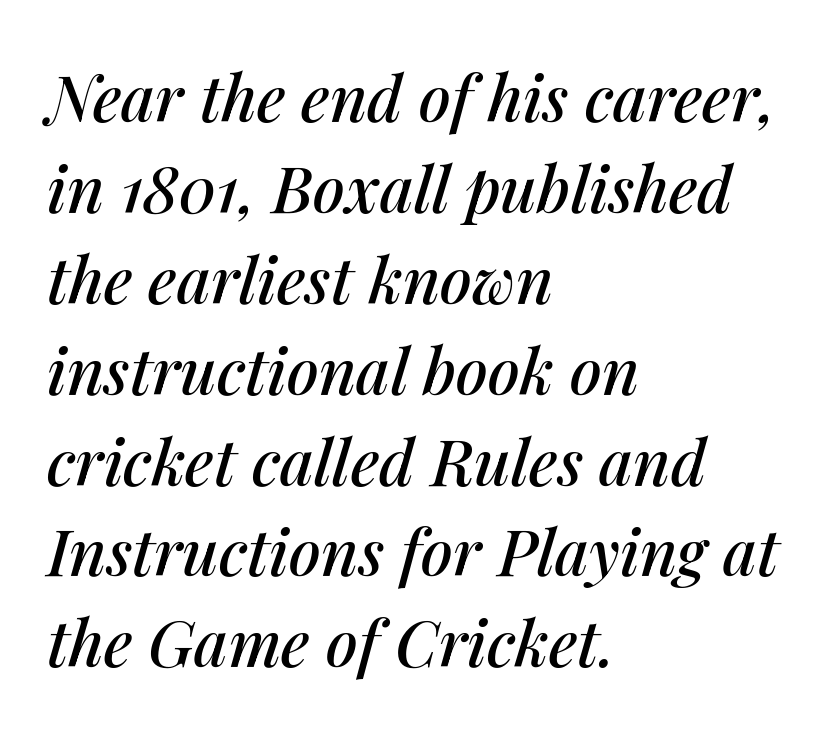
Q: Is the text italic (slanted)? A: Yes, it leans right by about 14 degrees.
Q: Is the text underlined? A: No.
Q: How is the paragraph aligned? A: Left-aligned.
Q: Is the spacing between letters normal or unusually wide? A: Normal.
Q: Is the spacing between lines tight, normal or loose? A: Normal.
Q: Width (condensed, normal, or wide)? A: Normal.
Q: Stroke contrast? A: Medium.
Q: x-height? A: Medium.
Q: Monospaced? A: No.
